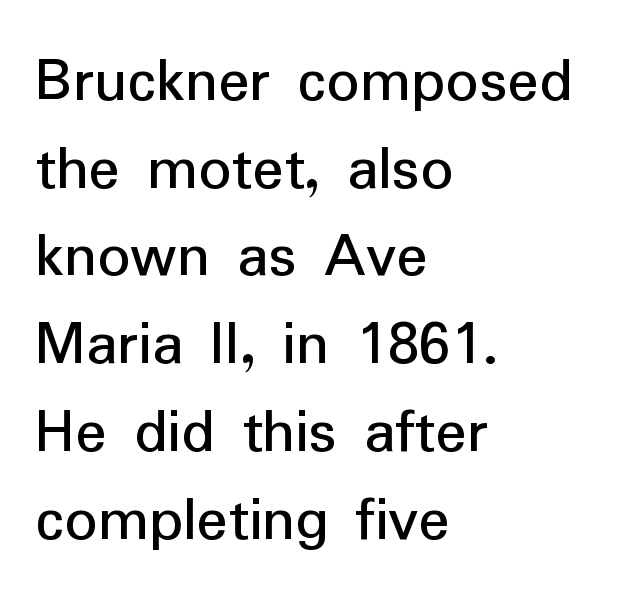
The image shows 65 px sans-serif type, upright; set left-aligned, normal line spacing (1.35x), normal letter spacing, not underlined; low stroke contrast and a medium x-height.
